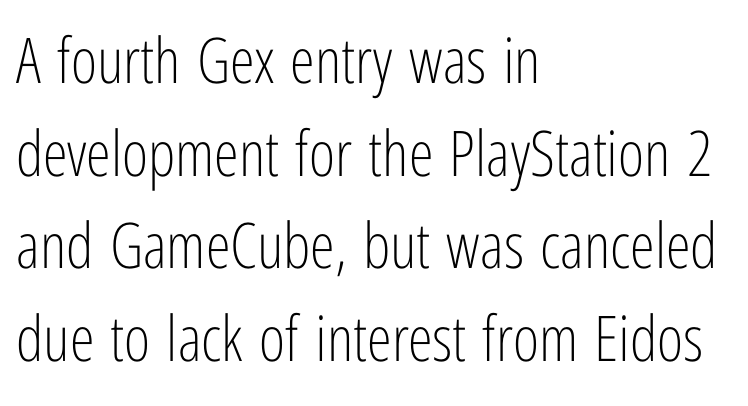
The passage shown has conventional tracking throughout. The rows are spaced the way most documents space them. Is the stroke heavy? The answer is a plain regular-or-lighter. Horizontally, the lines are justified to the leading edge only.
